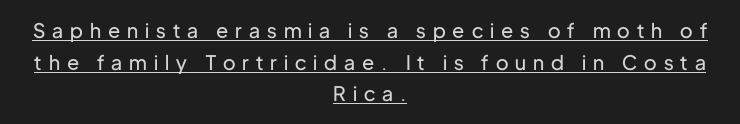
{"italic": "no", "bold": "no", "underline": "yes", "align": "center", "line_spacing": "normal", "line_spacing_ratio": 1.58, "letter_spacing": "wide", "letter_spacing_em": 0.35, "glyph_px": 20}
